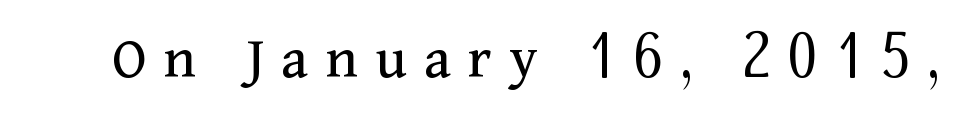
Q: Is the text bold? A: No.
Q: Is the text italic (slanted)? A: No, it is upright.
Q: Is the typeface a serif or a sans-serif typeface? A: Serif.
Q: Is the text underlined? A: No.
Q: Is the spacing between letters normal or unusually wide? A: Unusually wide.
Q: Width (condensed, normal, or wide)? A: Normal.
Q: Stroke contrast? A: Medium.
Q: x-height? A: Medium.
Q: Monospaced? A: No.
